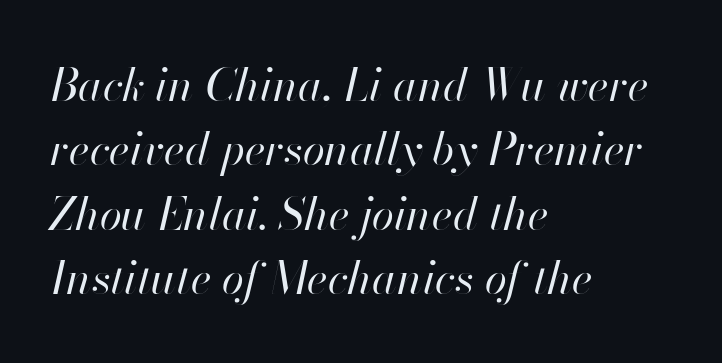
{"italic": "yes", "lean": "right", "slant_degrees": 13, "bold": "no", "weight": "regular", "width": "normal", "stroke_contrast": "high", "x_height": "small", "monospaced": "no", "underline": "no", "align": "left", "line_spacing": "normal", "line_spacing_ratio": 1.43, "letter_spacing": "normal", "letter_spacing_em": 0.0, "glyph_px": 45}
